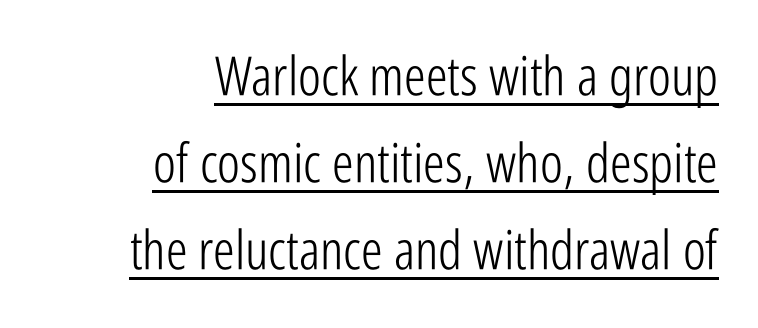
{"serif": "no", "italic": "no", "bold": "no", "weight": "light", "width": "condensed", "stroke_contrast": "low", "x_height": "medium", "monospaced": "no", "underline": "yes", "align": "right", "line_spacing": "normal", "line_spacing_ratio": 1.61, "letter_spacing": "normal", "letter_spacing_em": 0.0, "glyph_px": 54}
